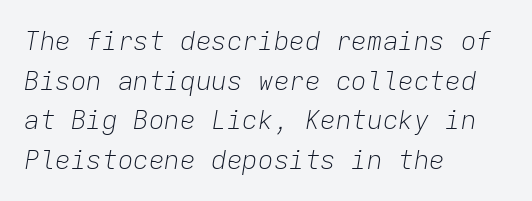
The image shows 26 px text type, italic (leaning right); set left-aligned, normal line spacing (1.52x), normal letter spacing, not underlined.
